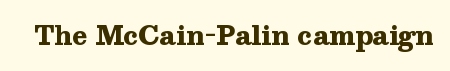
Q: Is the text bold? A: Yes.
Q: Is the text italic (slanted)? A: No, it is upright.
Q: Is the text underlined? A: No.
Q: Is the spacing between letters normal or unusually wide? A: Normal.
